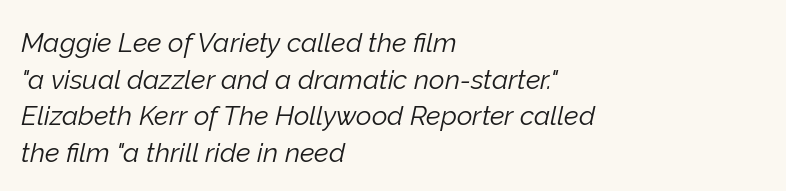
Q: Is the text bold? A: No.
Q: Is the text italic (slanted)? A: Yes, it leans right by about 12 degrees.
Q: Is the text underlined? A: No.
Q: How is the paragraph aligned? A: Left-aligned.
Q: Is the spacing between letters normal or unusually wide? A: Normal.
Q: Is the spacing between lines tight, normal or loose? A: Normal.
